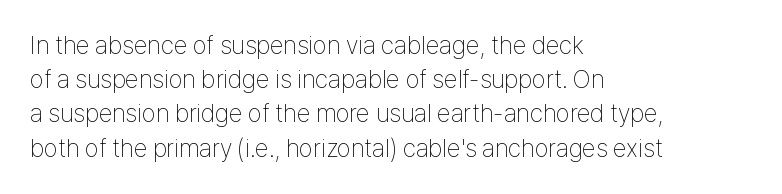
The image shows 25 px text type, upright; set left-aligned, normal line spacing (1.37x), normal letter spacing, not underlined.
